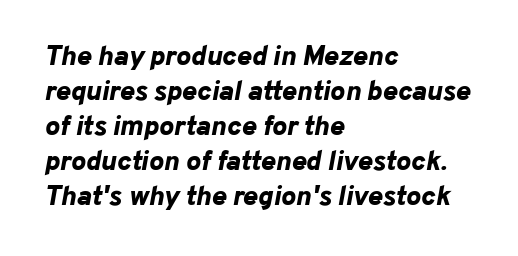
Proportional: the letters do not fall into vertical columns. The words here are not underlined. Notice how the passage keeps a crisp vertical edge on the left only. Students, this is bold: see how much ink each stroke carries. Characters are canted at an angle relative to the baseline's perpendicular. Students, note that the glyphs here touch the page at normal intervals.
